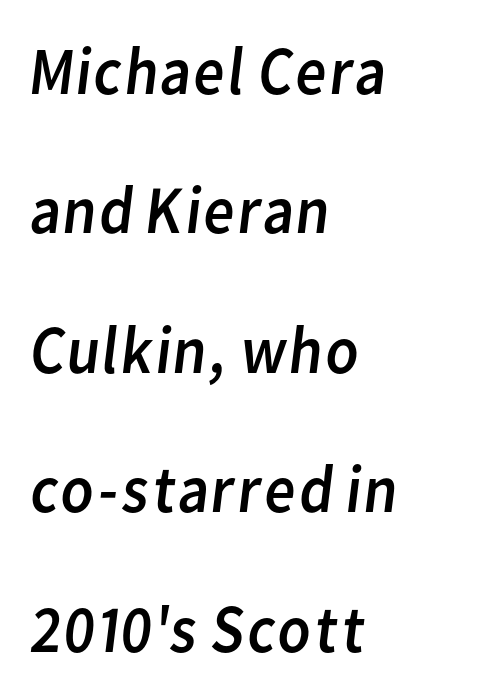
The rendering keeps characters at their native spacing. In CSS terms this would be text-align: left. Summary of vertical rhythm: relaxed, with wide interline spacing. Honestly, there is no underline to notice here at all. Character widths vary here, with narrow letters taking less room than wide ones. On a weight scale, this lands at 450 or below.
